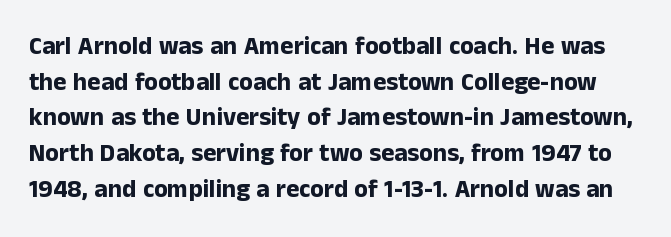
Q: Is the text bold? A: Yes.
Q: Is the text italic (slanted)? A: No, it is upright.
Q: Is the text underlined? A: No.
Q: Is the spacing between letters normal or unusually wide? A: Normal.
Q: Is the spacing between lines tight, normal or loose? A: Normal.
